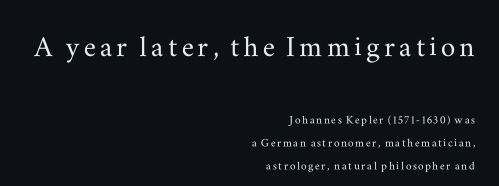
The image shows 36 px wide serif type, upright; set right-aligned, normal line spacing (1.63x), not underlined; the first (top) block is 2.57x larger; medium stroke contrast and a small x-height.
